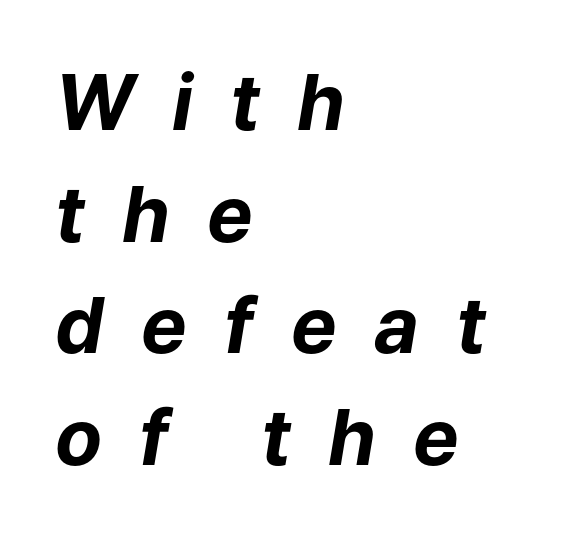
Q: Is the text bold? A: Yes.
Q: Is the text italic (slanted)? A: Yes, it leans right by about 9 degrees.
Q: Is the text underlined? A: No.
Q: How is the paragraph aligned? A: Left-aligned.
Q: Is the spacing between letters normal or unusually wide? A: Unusually wide.
Q: Is the spacing between lines tight, normal or loose? A: Normal.
Q: Width (condensed, normal, or wide)? A: Normal.
Q: Stroke contrast? A: Low.
Q: x-height? A: Medium.
Q: Monospaced? A: No.
